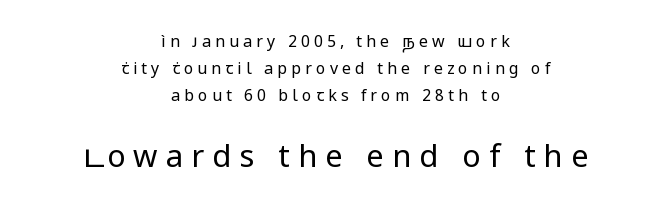
Q: Is the text bold? A: No.
Q: Is the text italic (slanted)? A: No, it is upright.
Q: Is the typeface a serif or a sans-serif typeface? A: Sans-serif.
Q: Is the text underlined? A: No.
Q: How is the paragraph aligned? A: Centered.
Q: Is the spacing between letters normal or unusually wide? A: Unusually wide.
Q: Is the spacing between lines tight, normal or loose? A: Normal.
Q: Which block of text is set in a larger size, the first (top) or the second (bottom)? A: The second (bottom) one.
Q: Width (condensed, normal, or wide)? A: Normal.
Q: Stroke contrast? A: Low.
Q: x-height? A: Medium.
Q: Monospaced? A: No.
